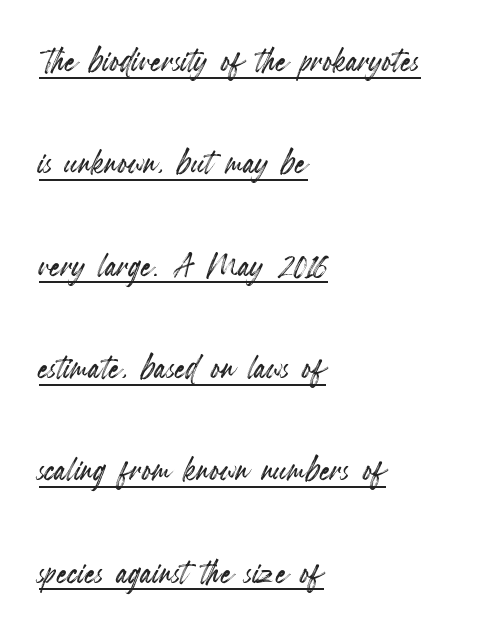
The image shows 43 px condensed type; set left-aligned, loose line spacing (2.38x), normal letter spacing, underlined; a small x-height.
